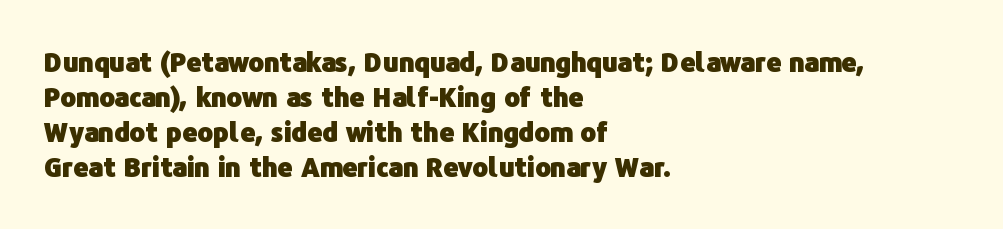
The image shows 26 px bold type, upright; set left-aligned, normal line spacing (1.35x), normal letter spacing, not underlined.
